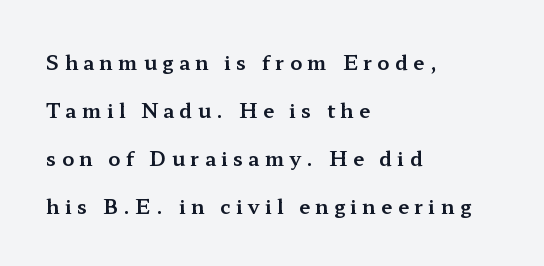
The image shows 20 px text type, upright; set left-aligned, loose line spacing (2.4x), unusually wide letter spacing (+0.26 em), not underlined.
